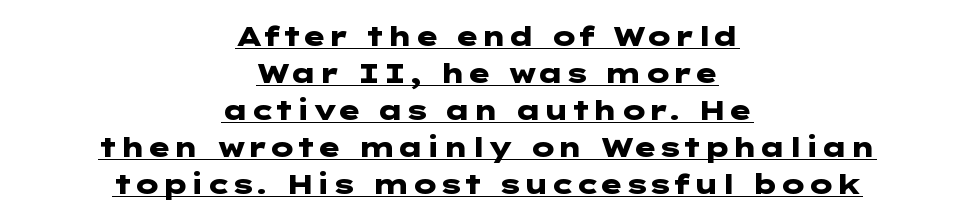
Does the copy run flush right? No — it is centered line by line. Do the letters lean? They stand straight. The letterforms sit shoulder to shoulder at normal distance. Caption: lettering with a line underneath. Does the leading feel generous? No, just average.
